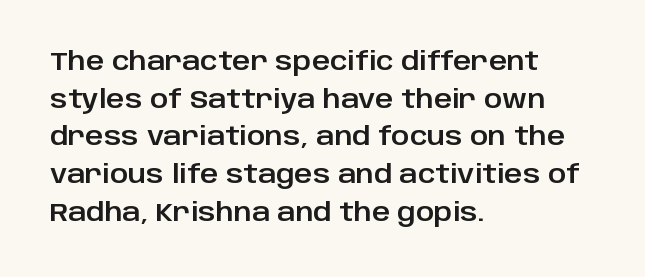
Descender tails drop into unmarked territory. If you drew a ruler down the left edge, every line would touch it. Nope, not italic — everything's standing straight. Successive baselines arrive at the customary interval. Tracking value appears to be zero — textbook default spacing.
